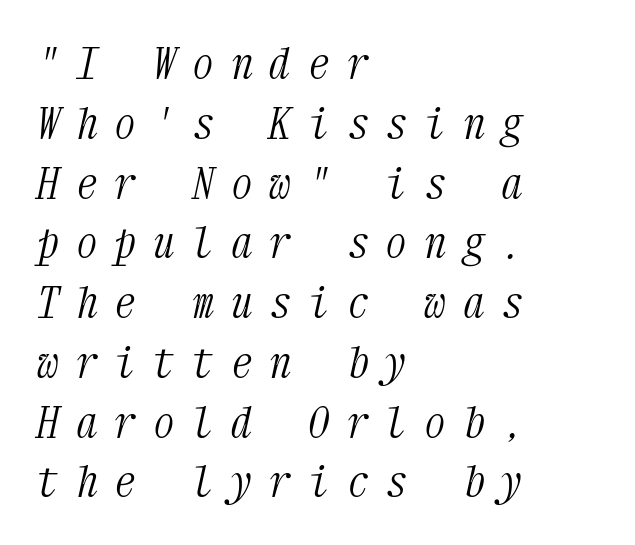
{"serif": "yes", "italic": "yes", "lean": "right", "slant_degrees": 12, "bold": "no", "weight": "light", "width": "condensed", "stroke_contrast": "medium", "x_height": "medium", "monospaced": "yes", "underline": "no", "align": "left", "line_spacing": "normal", "line_spacing_ratio": 1.39, "letter_spacing": "wide", "letter_spacing_em": 0.4, "glyph_px": 43}
